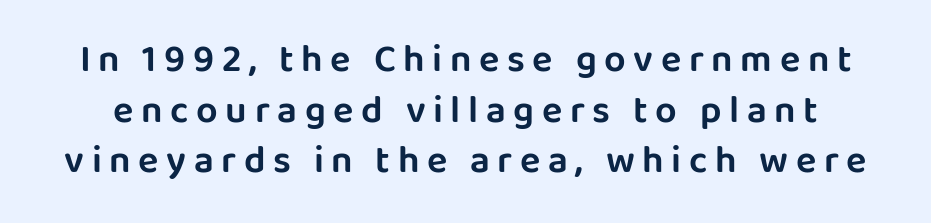
The image shows 38 px sans-serif type, upright; set normal line spacing (1.33x), unusually wide letter spacing (+0.2 em), not underlined; low stroke contrast and a large x-height.
